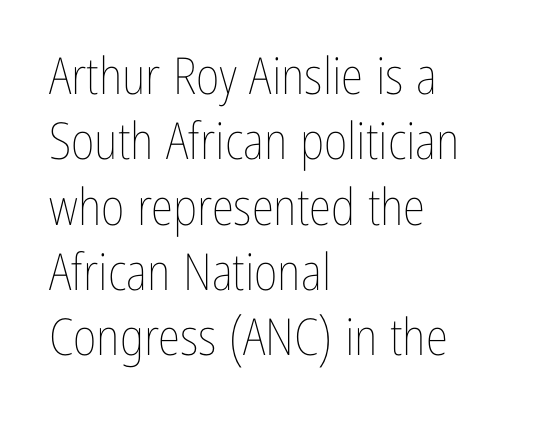
{"italic": "no", "bold": "no", "weight": "thin", "width": "condensed", "stroke_contrast": "low", "x_height": "medium", "monospaced": "no", "underline": "no", "align": "left", "line_spacing": "normal", "line_spacing_ratio": 1.28, "letter_spacing": "normal", "letter_spacing_em": 0.0, "glyph_px": 51}
